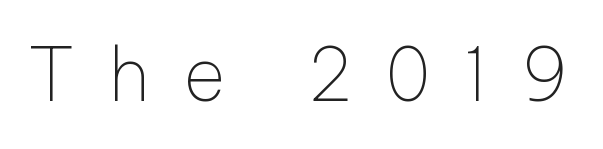
The image shows 73 px thin sans-serif type, upright; set unusually wide letter spacing (+0.46 em), not underlined; low stroke contrast and a medium x-height.
